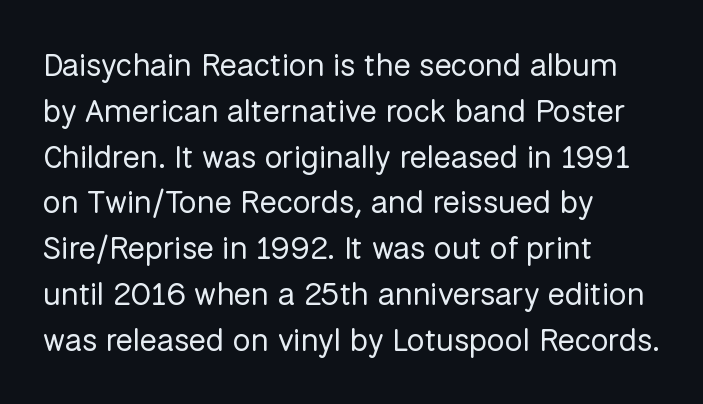
Q: Is the text bold? A: No.
Q: Is the text italic (slanted)? A: No, it is upright.
Q: Is the typeface a serif or a sans-serif typeface? A: Sans-serif.
Q: Is the text underlined? A: No.
Q: How is the paragraph aligned? A: Left-aligned.
Q: Is the spacing between letters normal or unusually wide? A: Normal.
Q: Is the spacing between lines tight, normal or loose? A: Normal.
Q: Width (condensed, normal, or wide)? A: Normal.
Q: Stroke contrast? A: Low.
Q: x-height? A: Medium.
Q: Monospaced? A: No.
